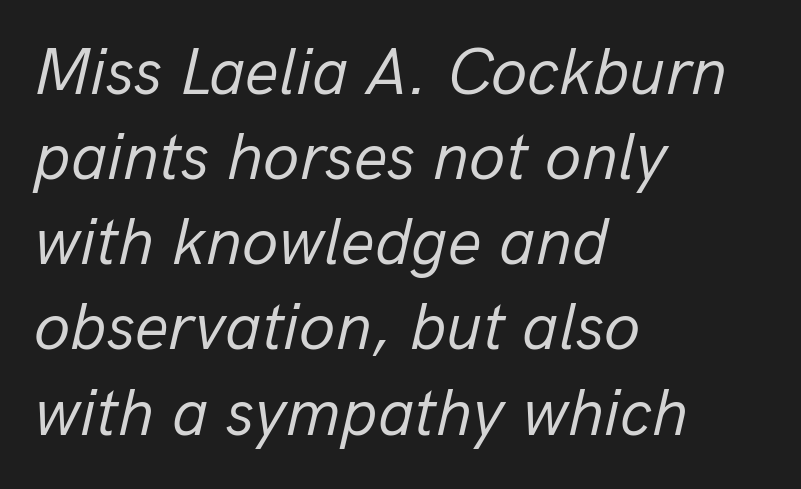
Typeset ragged right — the left edge is the straight one. On a weight scale, this lands at 450 or below. Has an underline been added? It has not. If you drew a line through each stem, it would be angled.
